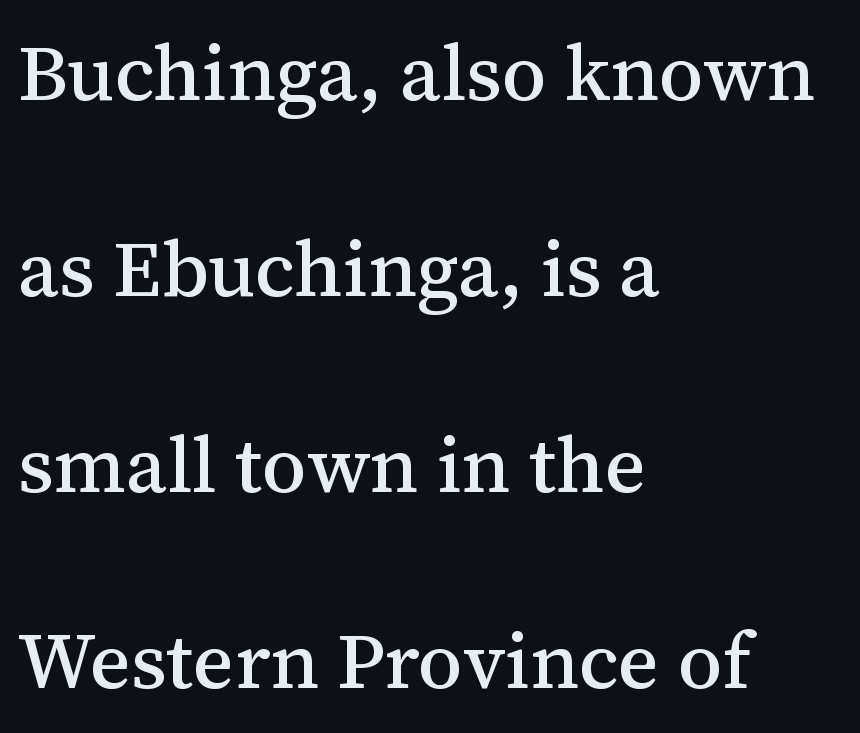
The image shows 79 px serif type, upright; set left-aligned, loose line spacing (2.48x), normal letter spacing, not underlined; medium stroke contrast and a medium x-height.
